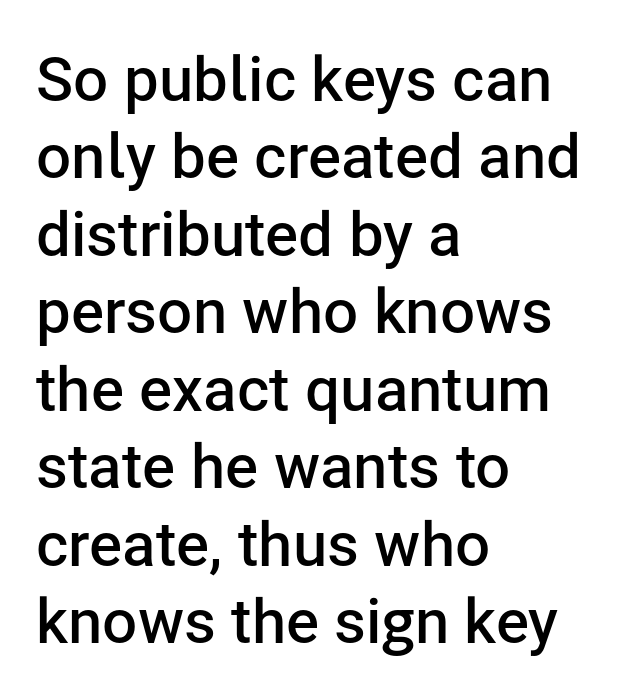
The font family rendered here belongs to the sans-serif group. Notice how the passage keeps a crisp vertical edge on the left only. A typesetter would call this zero additional tracking. Italic: no, the glyphs are upright roman.
